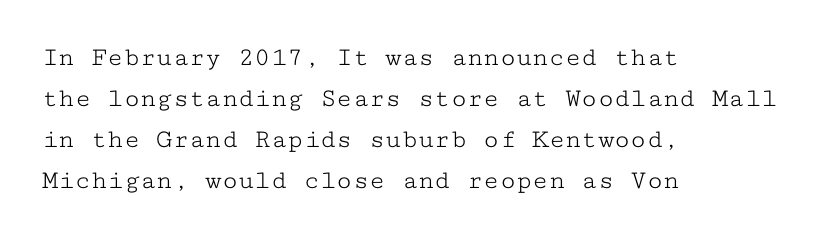
Q: Is the text bold? A: No.
Q: Is the text italic (slanted)? A: No, it is upright.
Q: Is the text underlined? A: No.
Q: How is the paragraph aligned? A: Left-aligned.
Q: Is the spacing between letters normal or unusually wide? A: Normal.
Q: Is the spacing between lines tight, normal or loose? A: Normal.
